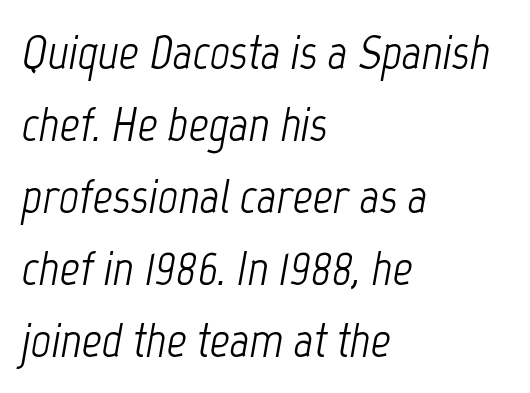
Caption: face not bold, strokes unweighted. This sample has the flowing, uneven cadence of proportional lettering. Compared with typical body copy, the letter spacing here is the same. The paragraph has a hard left edge and a soft right edge.
